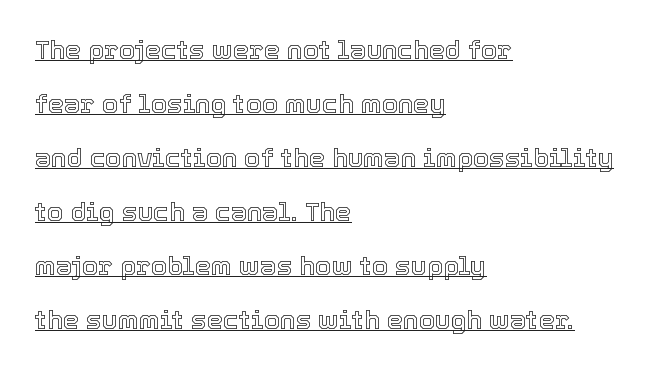
Q: Is the text italic (slanted)? A: No, it is upright.
Q: Is the text underlined? A: Yes.
Q: How is the paragraph aligned? A: Left-aligned.
Q: Is the spacing between letters normal or unusually wide? A: Normal.
Q: Is the spacing between lines tight, normal or loose? A: Loose.
